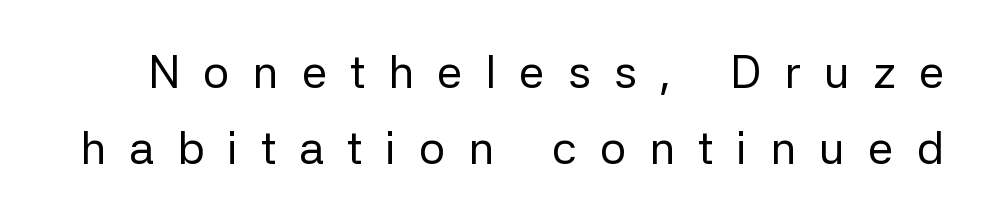
{"serif": "no", "italic": "no", "bold": "no", "weight": "regular", "width": "normal", "stroke_contrast": "low", "x_height": "medium", "monospaced": "no", "underline": "no", "line_spacing": "normal", "line_spacing_ratio": 1.66, "letter_spacing": "wide", "letter_spacing_em": 0.5, "glyph_px": 46}
